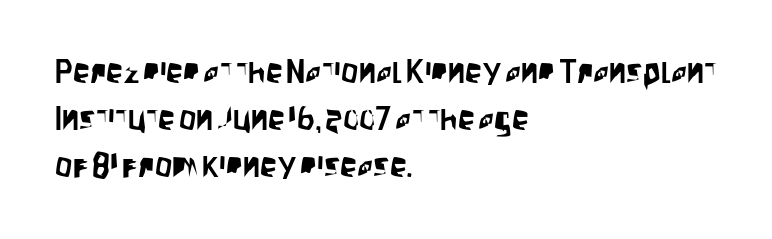
{"serif": "no", "italic": "no", "width": "condensed", "stroke_contrast": "low", "x_height": "large", "monospaced": "no", "underline": "no", "align": "left", "line_spacing": "normal", "line_spacing_ratio": 1.38, "letter_spacing": "normal", "letter_spacing_em": 0.0, "glyph_px": 34}
